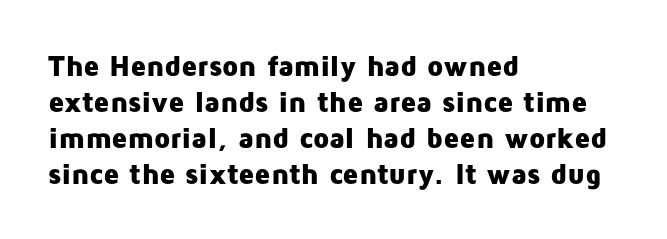
This is heavy type, rendered in bold. Observe the absence of serifs on each vertical stroke in this sample. The area under the type is left untouched. The letters stand straight up with perfectly vertical stems.
